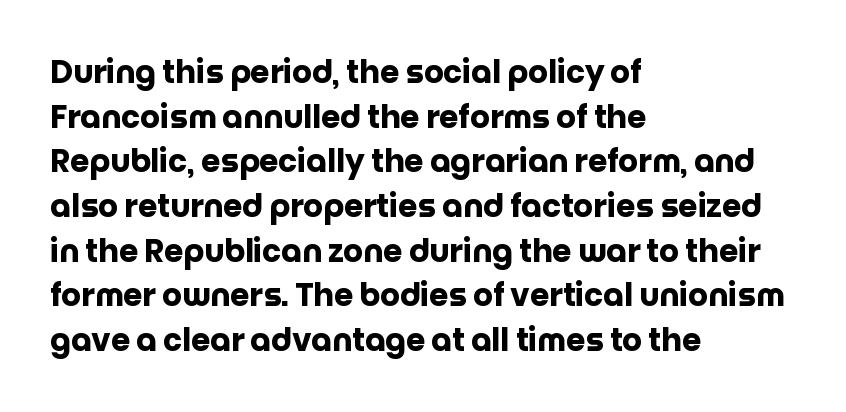
Q: Is the text bold? A: Yes.
Q: Is the text italic (slanted)? A: No, it is upright.
Q: Is the typeface a serif or a sans-serif typeface? A: Sans-serif.
Q: Is the text underlined? A: No.
Q: How is the paragraph aligned? A: Left-aligned.
Q: Is the spacing between letters normal or unusually wide? A: Normal.
Q: Is the spacing between lines tight, normal or loose? A: Normal.
Q: Width (condensed, normal, or wide)? A: Normal.
Q: Stroke contrast? A: Low.
Q: x-height? A: Large.
Q: Monospaced? A: No.
